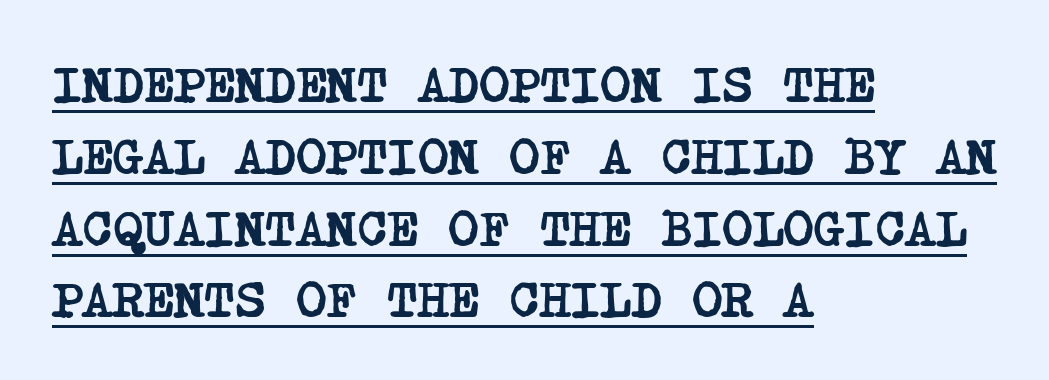
How heavy is the stroke? Heavy — this is a bold. These characters rest on top of a visible drawn line. Successive baselines arrive at the customary interval. The rag falls on the right side of this text block. The glyphs in this specimen are seriffed. This rendering leaves character spacing at its baseline value.
